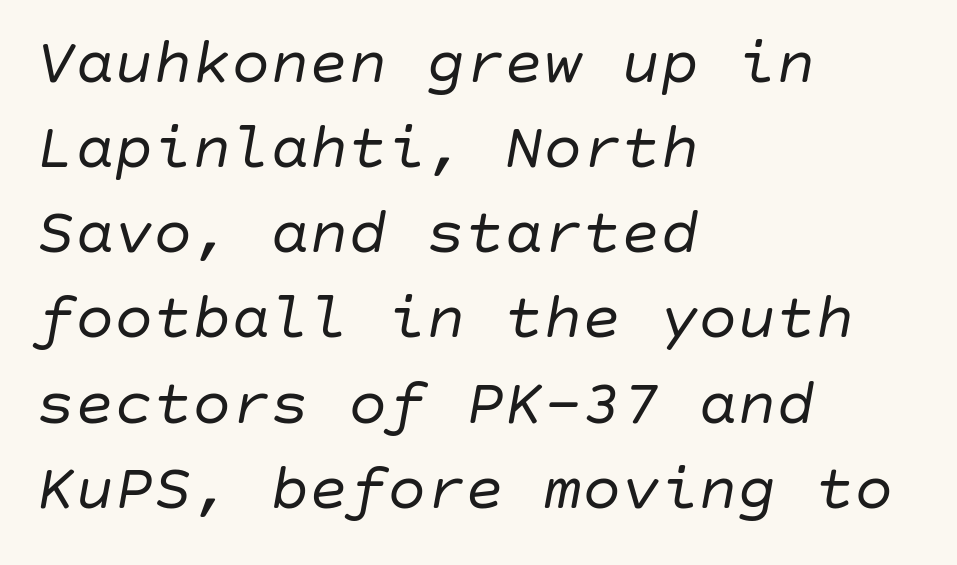
{"italic": "yes", "lean": "right", "slant_degrees": 10, "bold": "no", "weight": "regular", "width": "normal", "stroke_contrast": "low", "x_height": "large", "underline": "no", "align": "left", "line_spacing": "normal", "line_spacing_ratio": 1.31, "letter_spacing": "normal", "letter_spacing_em": 0.0, "glyph_px": 65}
